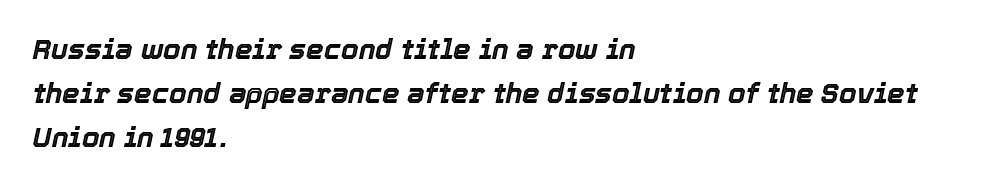
The text carries the slant typical of an italic or oblique font. Underline: absent. Words appear dense and cohesive because spacing is normal. Each new line begins a customary step beneath the previous one. Varying glyph widths throughout — classic text-font behaviour.
